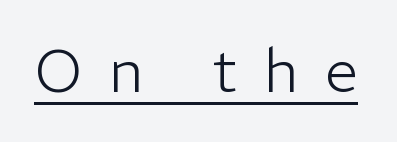
Q: Is the text bold? A: No.
Q: Is the text italic (slanted)? A: No, it is upright.
Q: Is the typeface a serif or a sans-serif typeface? A: Sans-serif.
Q: Is the text underlined? A: Yes.
Q: Is the spacing between letters normal or unusually wide? A: Unusually wide.
Q: Width (condensed, normal, or wide)? A: Normal.
Q: Stroke contrast? A: Low.
Q: x-height? A: Medium.
Q: Monospaced? A: No.
